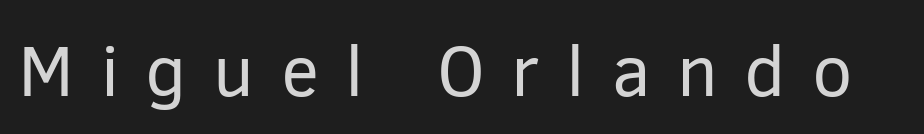
The image shows 72 px regular-weight sans-serif type, upright; set unusually wide letter spacing (+0.37 em), not underlined; low stroke contrast and a medium x-height.
